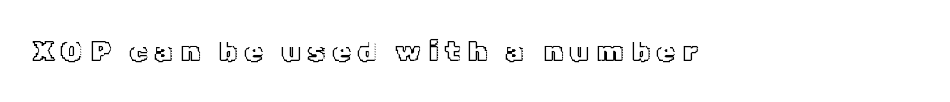
Q: Is the text italic (slanted)? A: No, it is upright.
Q: Is the text underlined? A: No.
Q: Is the spacing between letters normal or unusually wide? A: Unusually wide.
Q: Width (condensed, normal, or wide)? A: Normal.
Q: x-height? A: Medium.
Q: Monospaced? A: No.
